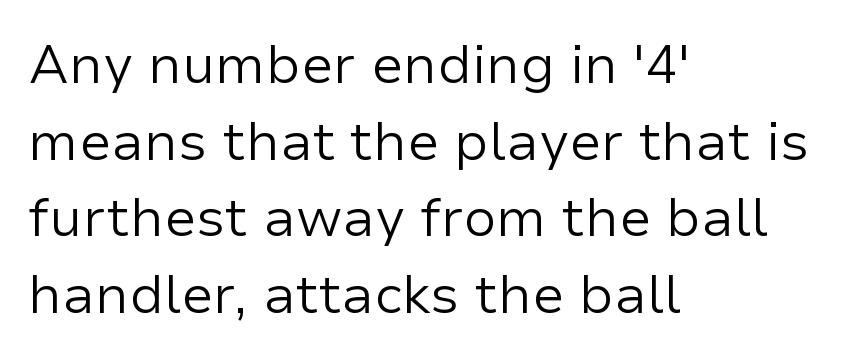
A typesetter would call this proportional, since set widths differ per character. Caption: standard tracking, unaltered. Caption: multi-line text, flush left, ragged right. Type without underlining. Nope, no serifs anywhere on these letters. Nothing heavy about these letters — not bold at all.
